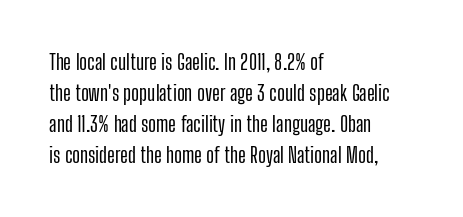
The image shows 21 px text type, upright; set left-aligned, normal line spacing (1.47x), normal letter spacing, not underlined.
